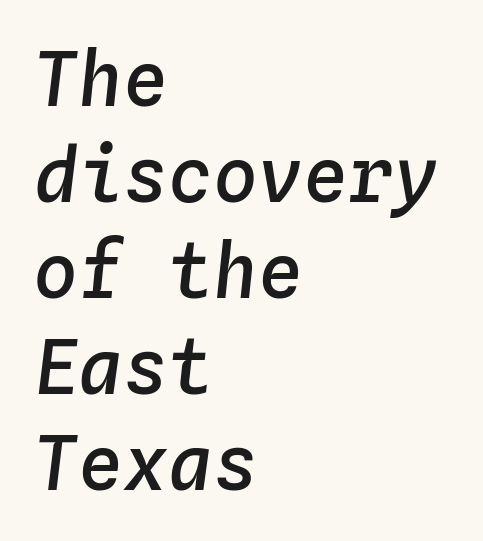
{"italic": "yes", "lean": "right", "slant_degrees": 4, "bold": "semi", "weight": "semibold", "width": "normal", "stroke_contrast": "low", "x_height": "medium", "monospaced": "yes", "underline": "no", "align": "left", "line_spacing": "normal", "line_spacing_ratio": 1.28, "letter_spacing": "normal", "letter_spacing_em": 0.0, "glyph_px": 75}
